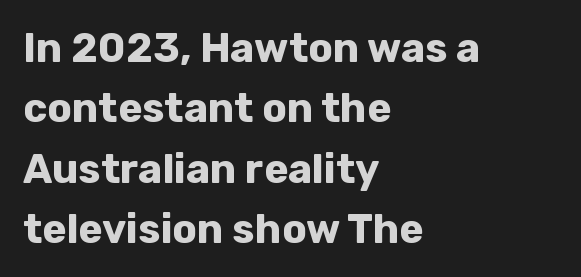
{"serif": "no", "italic": "no", "bold": "yes", "weight": "bold", "width": "normal", "stroke_contrast": "low", "x_height": "medium", "monospaced": "no", "underline": "no", "align": "left", "line_spacing": "normal", "line_spacing_ratio": 1.47, "letter_spacing": "normal", "letter_spacing_em": 0.0, "glyph_px": 41}
